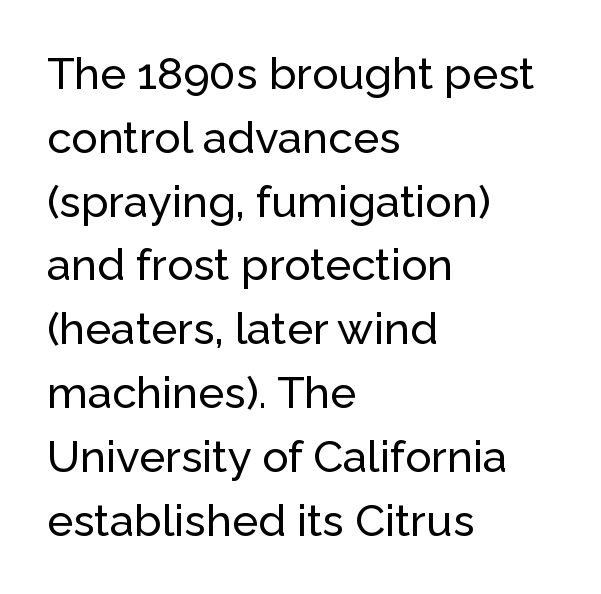
Q: Is the text italic (slanted)? A: No, it is upright.
Q: Is the typeface a serif or a sans-serif typeface? A: Sans-serif.
Q: Is the text underlined? A: No.
Q: How is the paragraph aligned? A: Left-aligned.
Q: Is the spacing between letters normal or unusually wide? A: Normal.
Q: Is the spacing between lines tight, normal or loose? A: Normal.
Q: Width (condensed, normal, or wide)? A: Normal.
Q: Stroke contrast? A: Low.
Q: x-height? A: Medium.
Q: Monospaced? A: No.
